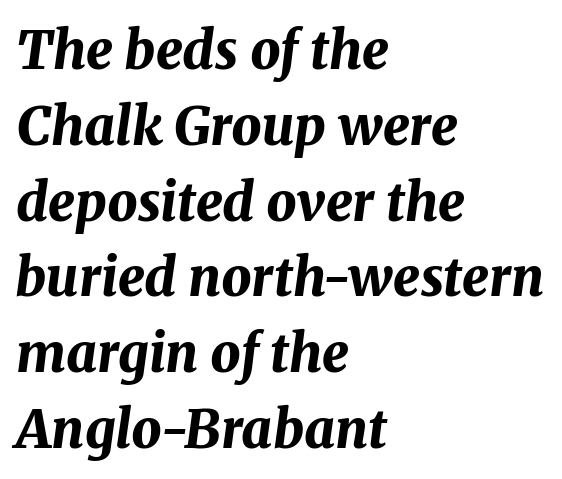
The image shows 53 px bold type, italic (leaning right); set left-aligned, normal line spacing (1.43x), normal letter spacing, not underlined; medium stroke contrast and a medium x-height.
